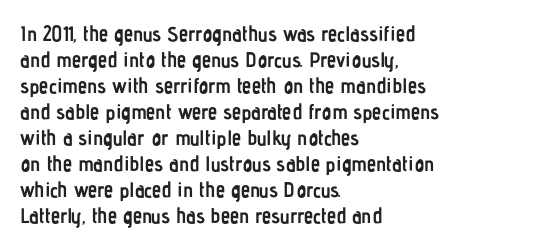
The image shows 21 px bold type, upright; set left-aligned, line spacing 1.24x, normal letter spacing, not underlined.
